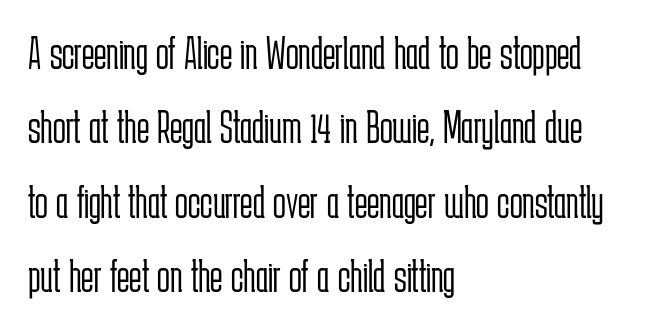
Q: Is the text bold? A: No.
Q: Is the text italic (slanted)? A: No, it is upright.
Q: Is the typeface a serif or a sans-serif typeface? A: Sans-serif.
Q: Is the text underlined? A: No.
Q: How is the paragraph aligned? A: Left-aligned.
Q: Is the spacing between letters normal or unusually wide? A: Normal.
Q: Is the spacing between lines tight, normal or loose? A: Normal.
Q: Width (condensed, normal, or wide)? A: Condensed.
Q: Stroke contrast? A: Low.
Q: x-height? A: Medium.
Q: Monospaced? A: No.
